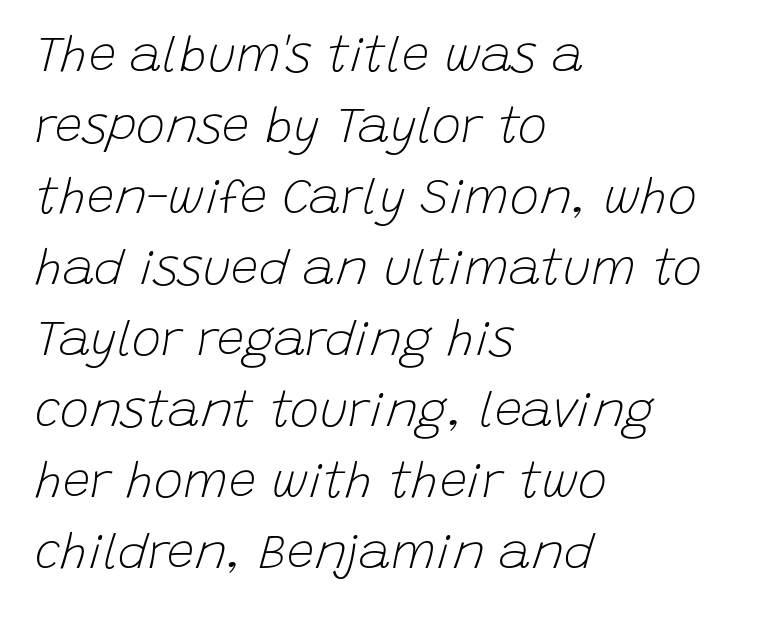
{"italic": "yes", "lean": "right", "slant_degrees": 15, "bold": "no", "weight": "light", "width": "normal", "stroke_contrast": "low", "x_height": "large", "monospaced": "no", "underline": "no", "align": "left", "line_spacing": "normal", "line_spacing_ratio": 1.45, "letter_spacing": "normal", "letter_spacing_em": 0.0, "glyph_px": 49}
